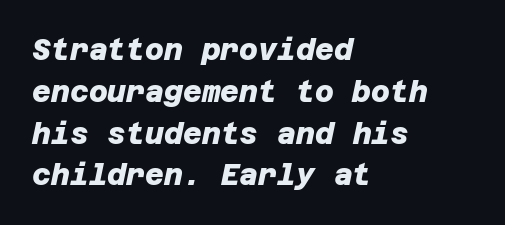
The image shows 29 px heavy sans-serif type; set left-aligned, normal line spacing (1.44x), normal letter spacing, not underlined; low stroke contrast and a large x-height.
